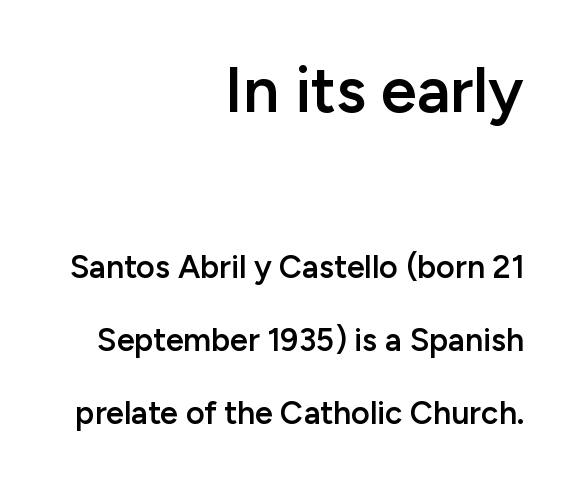
{"serif": "no", "italic": "no", "bold": "semi", "weight": "semibold", "width": "normal", "stroke_contrast": "low", "x_height": "medium", "monospaced": "no", "underline": "no", "align": "right", "line_spacing": "loose", "line_spacing_ratio": 2.27, "letter_spacing": "normal", "letter_spacing_em": 0.0, "larger_block": "first", "size_ratio": 2.0, "glyph_px": 64}
